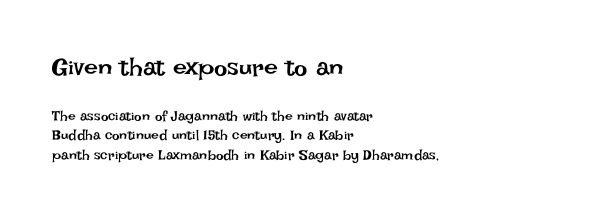
Q: Is the text bold? A: No.
Q: Is the text italic (slanted)? A: No, it is upright.
Q: Is the text underlined? A: No.
Q: How is the paragraph aligned? A: Left-aligned.
Q: Is the spacing between letters normal or unusually wide? A: Normal.
Q: Is the spacing between lines tight, normal or loose? A: Normal.
Q: Which block of text is set in a larger size, the first (top) or the second (bottom)? A: The first (top) one.
